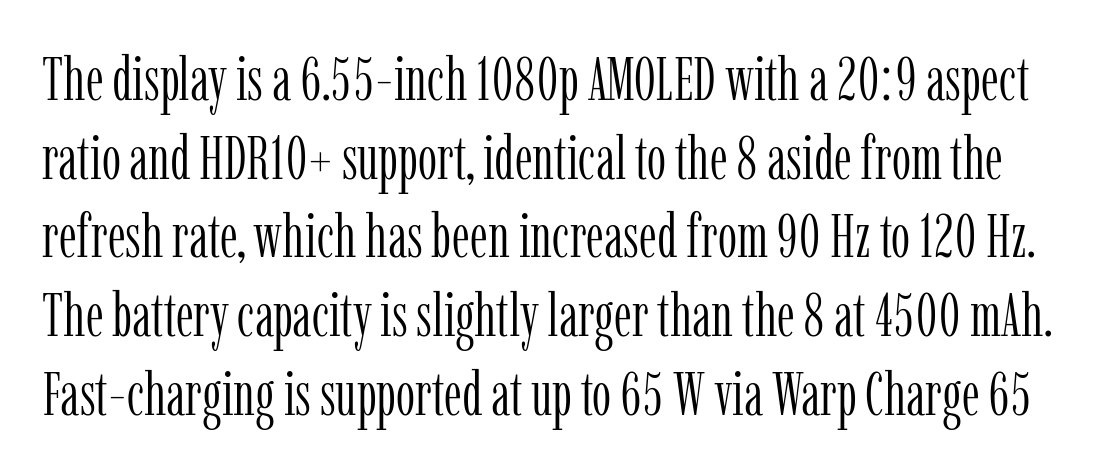
If you drew a line through each stem, it would be perfectly vertical. The letters advance in unequal steps, a hallmark of proportional type. Are there feet on the stems? There are — it's a serif. Words float on clear page, feet unadorned. The letterforms sit at book weight or below.
